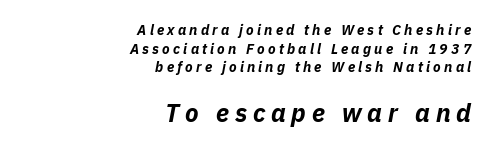
Q: Is the text bold? A: Yes.
Q: Is the text italic (slanted)? A: Yes, it leans right by about 11 degrees.
Q: Is the text underlined? A: No.
Q: How is the paragraph aligned? A: Right-aligned.
Q: Is the spacing between letters normal or unusually wide? A: Unusually wide.
Q: Is the spacing between lines tight, normal or loose? A: Normal.
Q: Which block of text is set in a larger size, the first (top) or the second (bottom)? A: The second (bottom) one.
